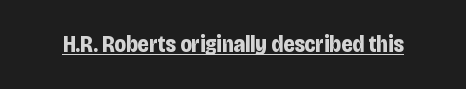
Q: Is the text bold? A: Yes.
Q: Is the text italic (slanted)? A: No, it is upright.
Q: Is the text underlined? A: Yes.
Q: Is the spacing between letters normal or unusually wide? A: Normal.
